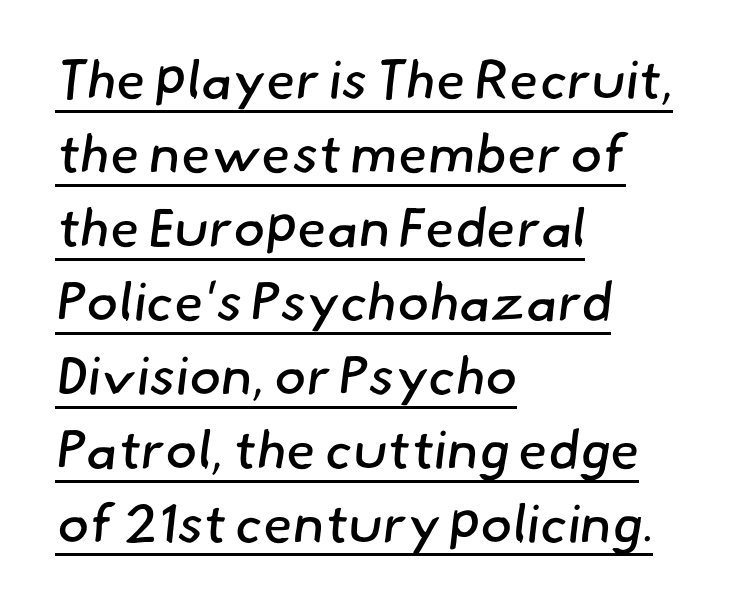
The image shows 54 px regular-weight sans-serif type; set left-aligned, normal line spacing (1.37x), normal letter spacing, underlined; low stroke contrast and a small x-height.
